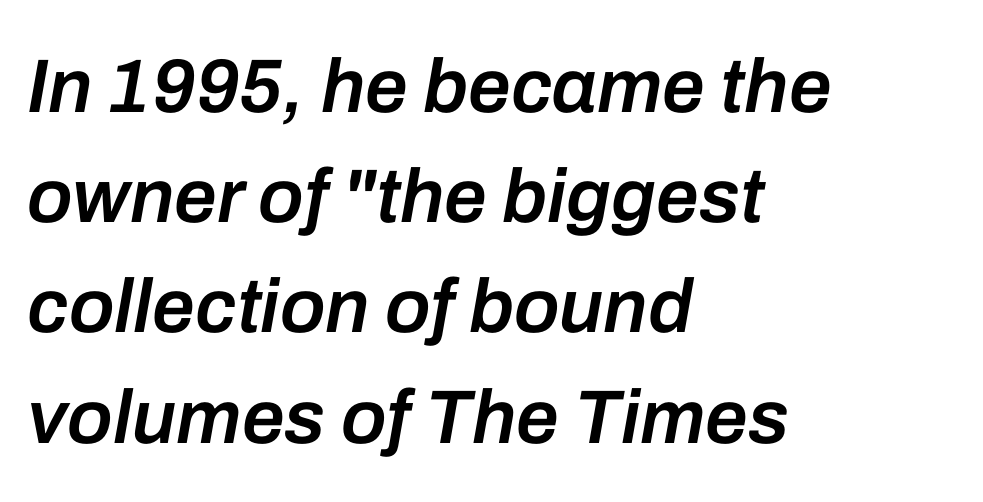
This block has exactly the height ordinary leading produces. How are the letters spaced? Ordinarily, with no added tracking. The passage shown is typed in a proportional face where columns would drift. All the whitespace from short lines collects on the right.
